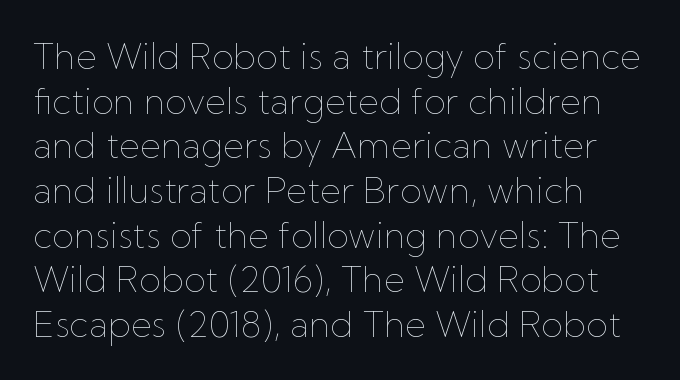
The image shows 36 px thin type, upright; set left-aligned, line spacing 1.24x, normal letter spacing, not underlined; low stroke contrast and a medium x-height.
